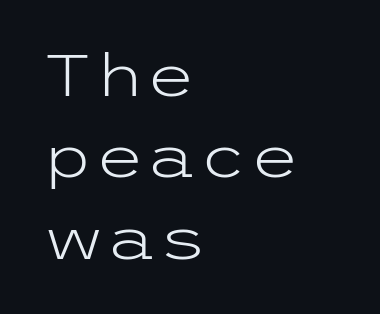
The image shows 59 px light, wide sans-serif type, upright; set left-aligned, normal line spacing (1.38x), normal letter spacing, not underlined; low stroke contrast and a medium x-height.
